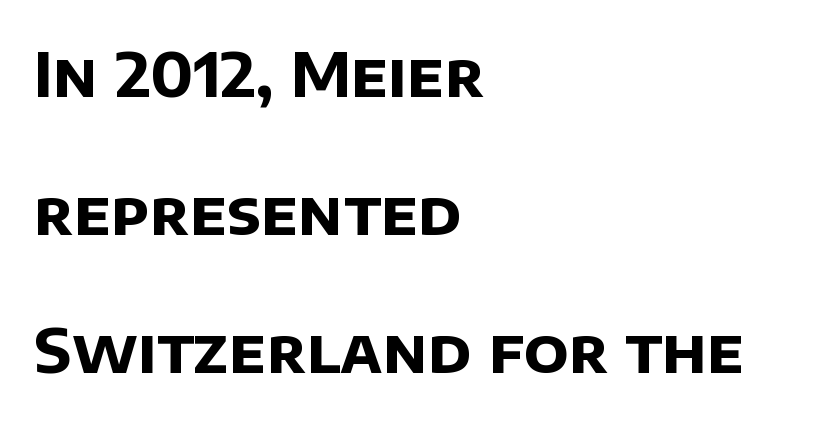
Q: Is the text bold? A: Yes.
Q: Is the typeface a serif or a sans-serif typeface? A: Sans-serif.
Q: Is the text underlined? A: No.
Q: How is the paragraph aligned? A: Left-aligned.
Q: Is the spacing between letters normal or unusually wide? A: Normal.
Q: Is the spacing between lines tight, normal or loose? A: Loose.
Q: Width (condensed, normal, or wide)? A: Normal.
Q: Stroke contrast? A: Low.
Q: x-height? A: Large.
Q: Monospaced? A: No.
